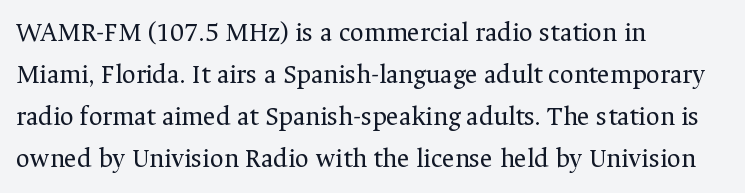
Q: Is the text bold? A: No.
Q: Is the text italic (slanted)? A: No, it is upright.
Q: Is the text underlined? A: No.
Q: How is the paragraph aligned? A: Left-aligned.
Q: Is the spacing between letters normal or unusually wide? A: Normal.
Q: Is the spacing between lines tight, normal or loose? A: Normal.
